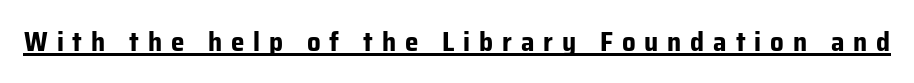
Short note: letters widely spaced. The sample has been set heavy, in full bold. Is there an underline? Yes — a line sits under the letters. Quick note: not italic, upright.
